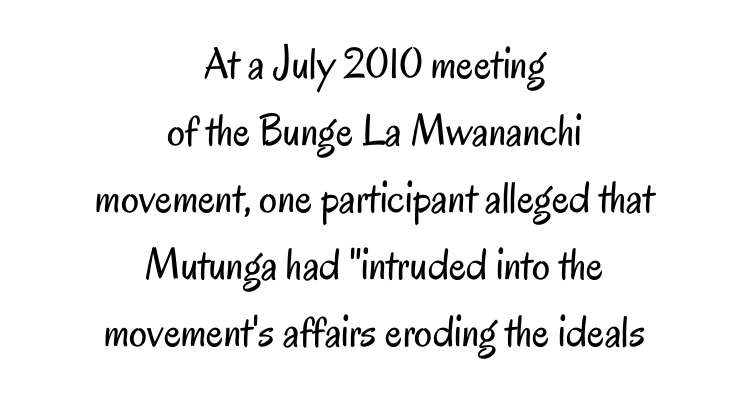
The image shows 45 px regular-weight, condensed sans-serif type, upright; set centered, normal line spacing (1.49x), normal letter spacing, not underlined; low stroke contrast and a small x-height.
